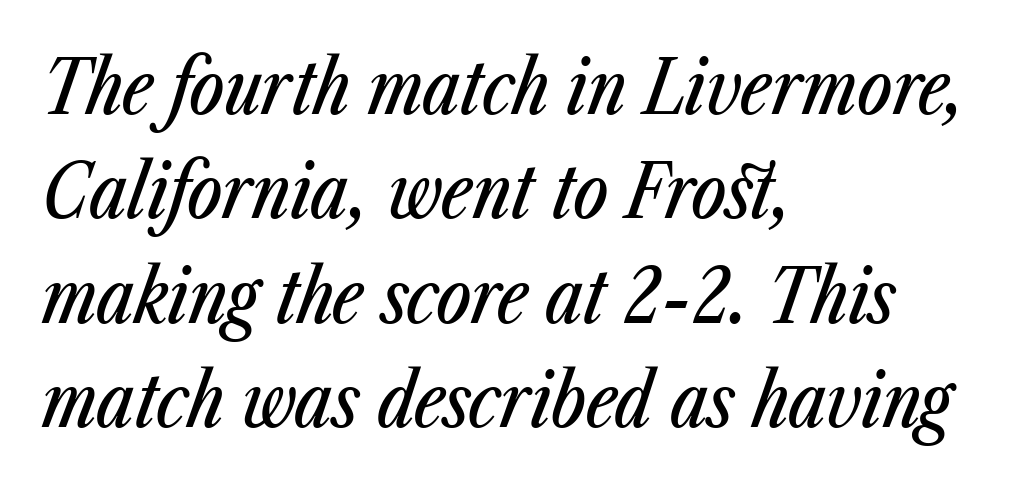
{"italic": "yes", "lean": "right", "slant_degrees": 23, "width": "condensed", "stroke_contrast": "low", "x_height": "medium", "monospaced": "no", "underline": "no", "align": "left", "line_spacing": "normal", "line_spacing_ratio": 1.41, "letter_spacing": "normal", "letter_spacing_em": 0.0, "glyph_px": 74}
